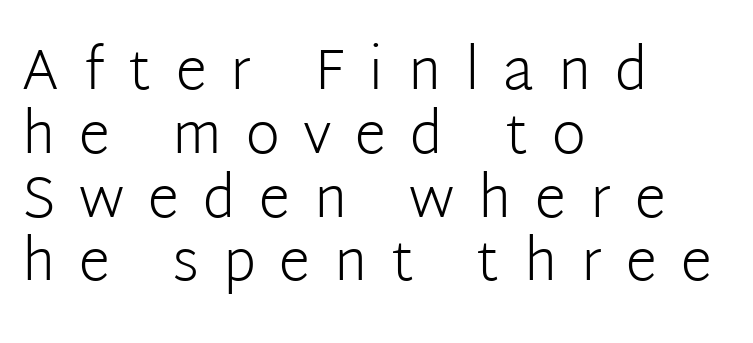
{"serif": "no", "italic": "no", "bold": "no", "weight": "light", "width": "normal", "stroke_contrast": "low", "x_height": "medium", "monospaced": "no", "underline": "no", "align": "left", "line_spacing": "tight", "line_spacing_ratio": 1.1, "letter_spacing": "wide", "letter_spacing_em": 0.41, "glyph_px": 58}
